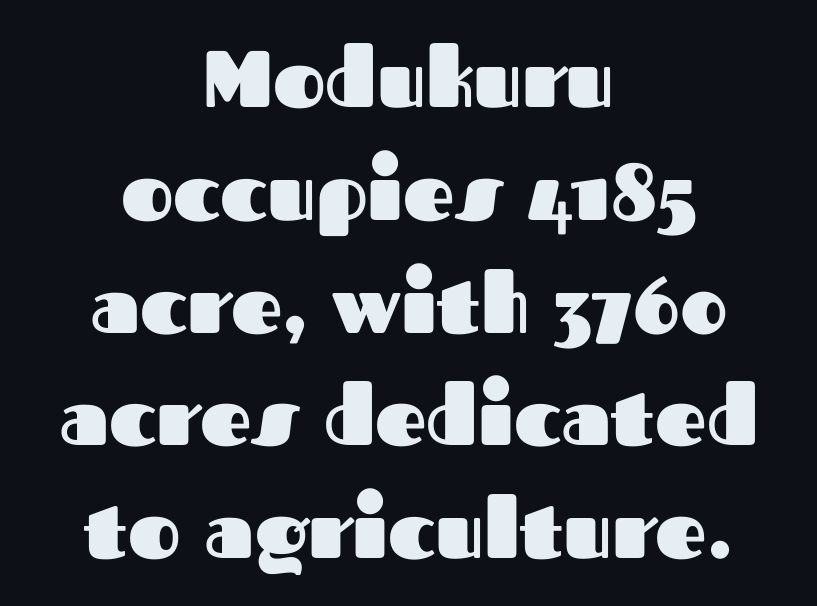
The image shows 80 px heavy sans-serif type, upright; set centered, normal line spacing (1.41x), normal letter spacing, not underlined; medium stroke contrast and a medium x-height.
